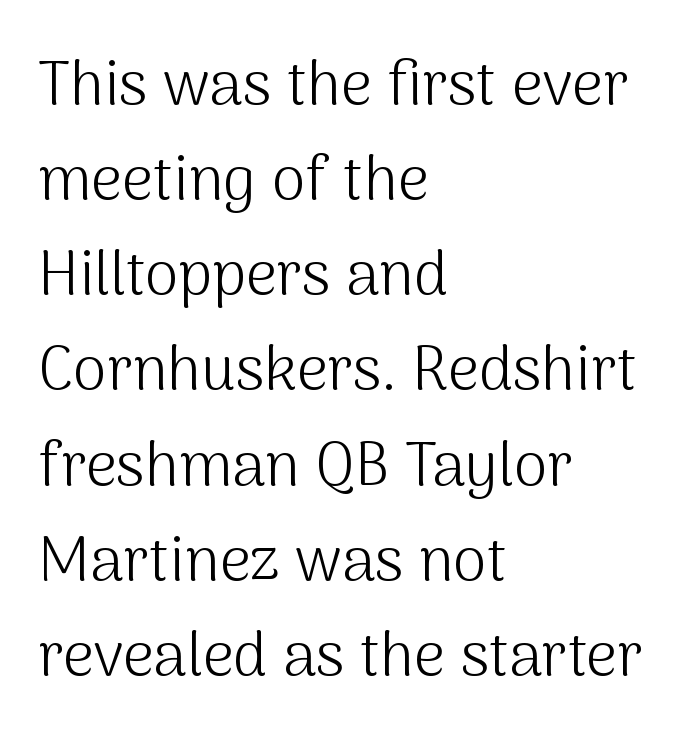
{"serif": "no", "italic": "no", "bold": "no", "weight": "light", "width": "normal", "stroke_contrast": "medium", "x_height": "medium", "monospaced": "no", "underline": "no", "align": "left", "line_spacing": "normal", "line_spacing_ratio": 1.56, "letter_spacing": "normal", "letter_spacing_em": 0.0, "glyph_px": 61}
